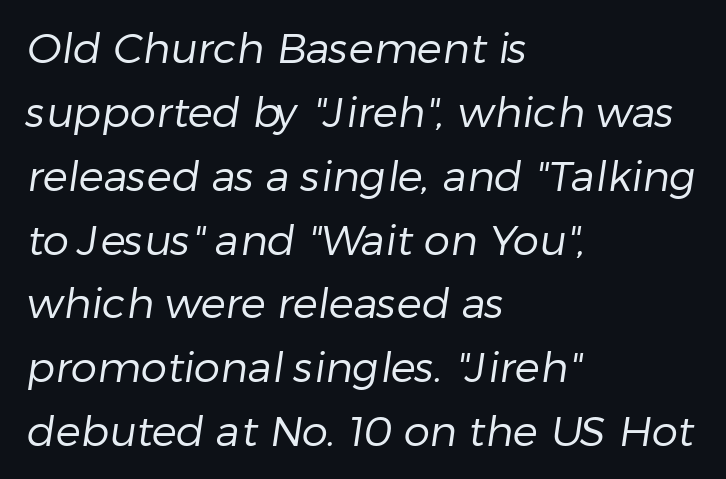
Q: Is the text bold? A: No.
Q: Is the typeface a serif or a sans-serif typeface? A: Sans-serif.
Q: Is the text underlined? A: No.
Q: How is the paragraph aligned? A: Left-aligned.
Q: Is the spacing between letters normal or unusually wide? A: Normal.
Q: Is the spacing between lines tight, normal or loose? A: Normal.
Q: Width (condensed, normal, or wide)? A: Normal.
Q: Stroke contrast? A: Low.
Q: x-height? A: Medium.
Q: Monospaced? A: No.
